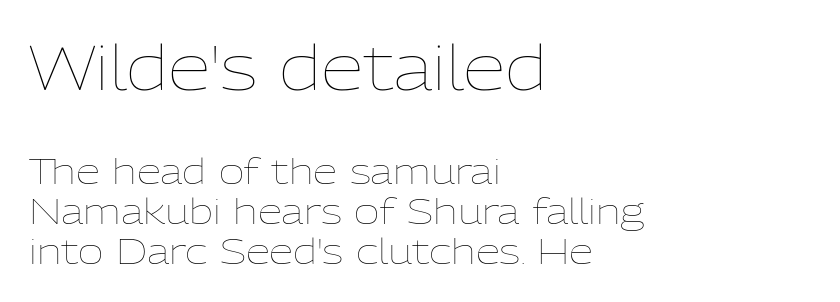
{"italic": "no", "bold": "no", "weight": "thin", "width": "normal", "stroke_contrast": "low", "x_height": "medium", "monospaced": "no", "underline": "no", "align": "left", "line_spacing": "tight", "line_spacing_ratio": 1.15, "letter_spacing": "normal", "letter_spacing_em": 0.0, "larger_block": "first", "size_ratio": 1.77, "glyph_px": 62}
